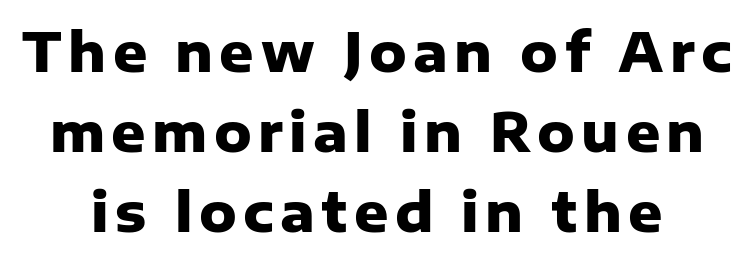
{"serif": "no", "italic": "no", "bold": "yes", "weight": "heavy", "width": "normal", "stroke_contrast": "low", "x_height": "medium", "monospaced": "no", "underline": "no", "line_spacing": "normal", "line_spacing_ratio": 1.51, "glyph_px": 53}
